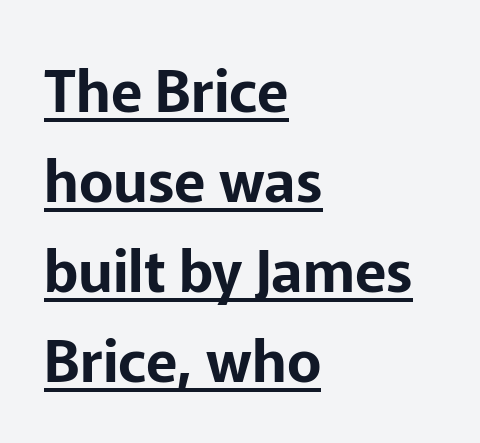
Casual observation: everything's shoved over to the left. The face used here is proportionally spaced, like ordinary book or web type. Nobody touched the tracking dial on this one. Compared with typical paragraphs, the rows here are spaced about the same. Observe the absence of serifs on each vertical stroke in this sample. When letters stand straight like this, we call the style roman or upright.
